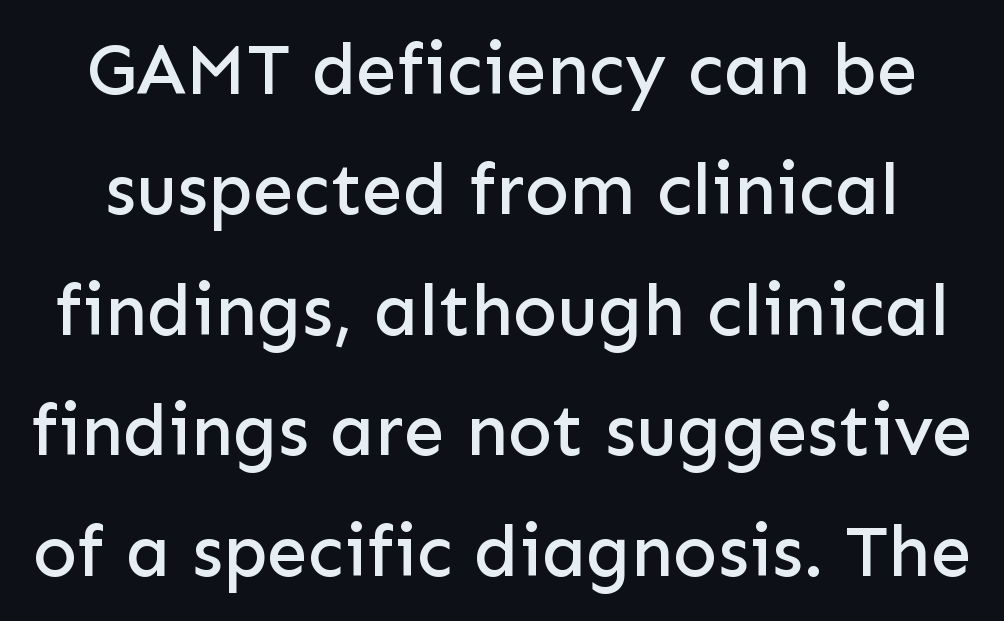
The image shows 73 px sans-serif type, upright; set normal line spacing (1.65x), normal letter spacing, not underlined; low stroke contrast and a medium x-height.
